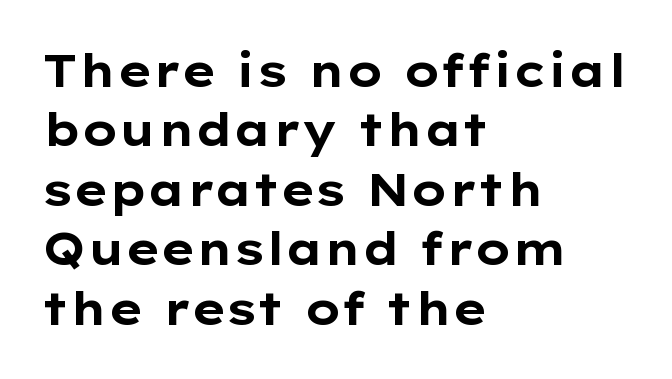
The image shows 45 px bold, wide sans-serif type, upright; set left-aligned, normal line spacing (1.32x), normal letter spacing, not underlined; low stroke contrast and a medium x-height.
